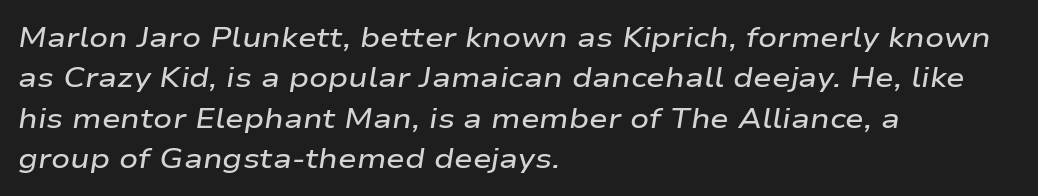
Q: Is the text bold? A: Semi-bold.
Q: Is the text italic (slanted)? A: Yes, it leans right by about 9 degrees.
Q: Is the text underlined? A: No.
Q: How is the paragraph aligned? A: Left-aligned.
Q: Is the spacing between letters normal or unusually wide? A: Normal.
Q: Is the spacing between lines tight, normal or loose? A: Normal.
Q: Width (condensed, normal, or wide)? A: Wide.
Q: Stroke contrast? A: Low.
Q: x-height? A: Medium.
Q: Monospaced? A: No.
